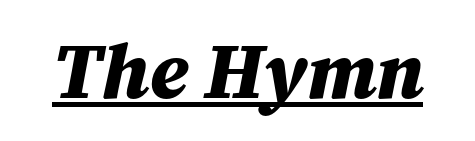
Q: Is the text bold? A: Yes.
Q: Is the text italic (slanted)? A: Yes, it leans right by about 12 degrees.
Q: Is the text underlined? A: Yes.
Q: Is the spacing between letters normal or unusually wide? A: Normal.
Q: Width (condensed, normal, or wide)? A: Normal.
Q: Stroke contrast? A: Medium.
Q: x-height? A: Medium.
Q: Monospaced? A: No.
